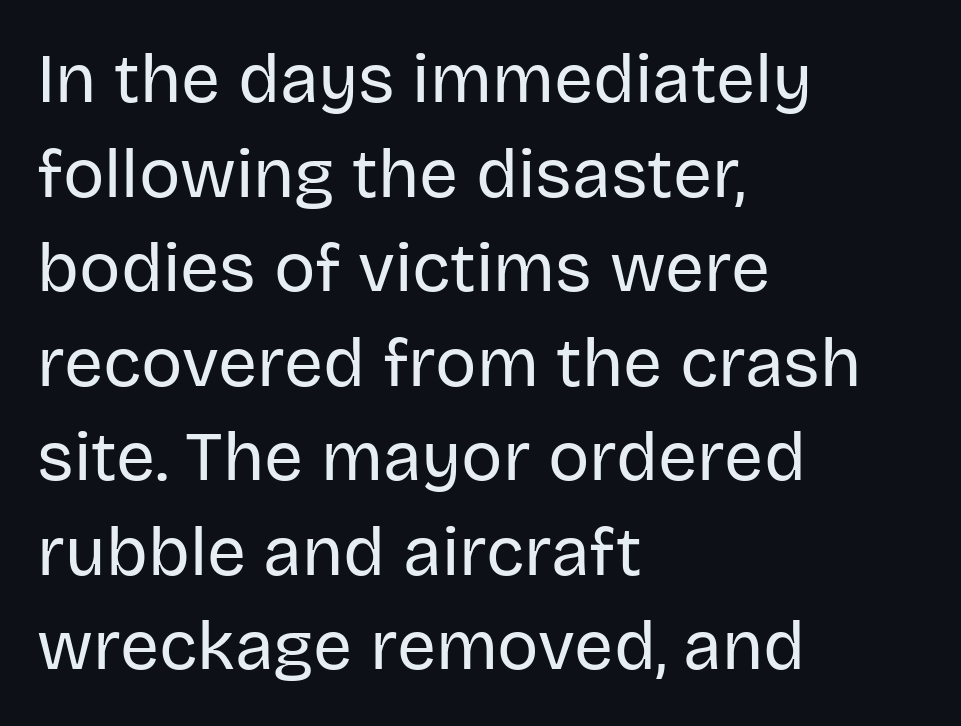
Do the characters align in a grid? No, the font is proportional. The string is rendered with underlining switched off. Is the block centered? No — it sits flush against the left margin. Compared with a typical body face, this is equally light or lighter still. Does extra space separate the letters? No, they use regular spacing.
